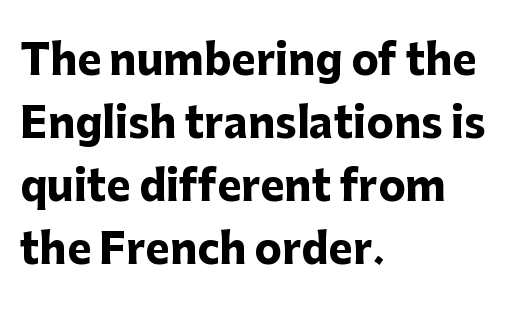
Is there much room between lines? A standard amount, neither cramped nor airy. Does the weight exceed regular? Yes, all the way to bold. The rendering uses natural spacing where letterforms have individual widths. Letterform terminals end flat and unadorned throughout the passage. These lines are set flush left with a ragged right edge. Words appear dense and cohesive because spacing is normal.
